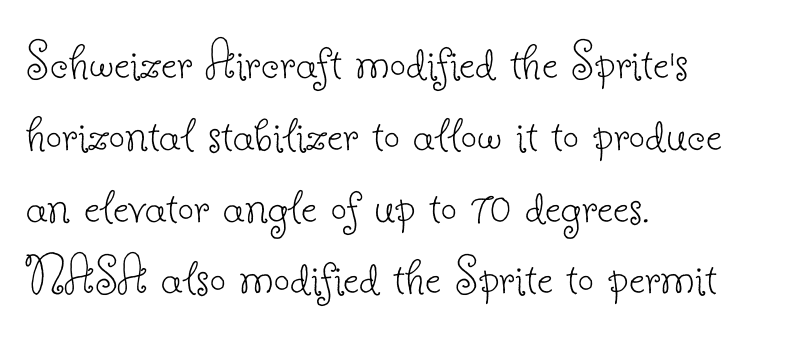
Q: Is the text bold? A: No.
Q: Is the text italic (slanted)? A: No, it is upright.
Q: Is the typeface a serif or a sans-serif typeface? A: Serif.
Q: Is the text underlined? A: No.
Q: How is the paragraph aligned? A: Left-aligned.
Q: Is the spacing between letters normal or unusually wide? A: Normal.
Q: Is the spacing between lines tight, normal or loose? A: Normal.
Q: Width (condensed, normal, or wide)? A: Normal.
Q: Stroke contrast? A: Low.
Q: x-height? A: Small.
Q: Monospaced? A: No.
